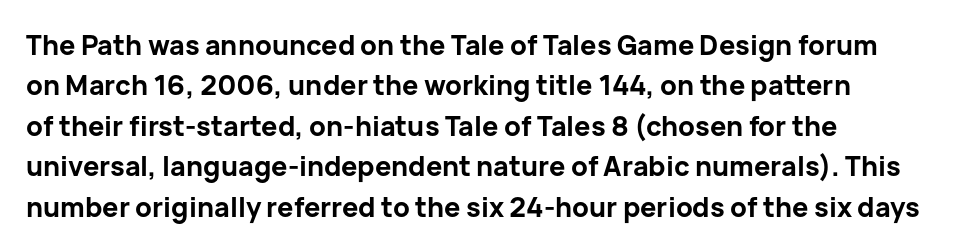
The image shows 27 px bold type, upright; set left-aligned, normal line spacing (1.5x), normal letter spacing, not underlined.
